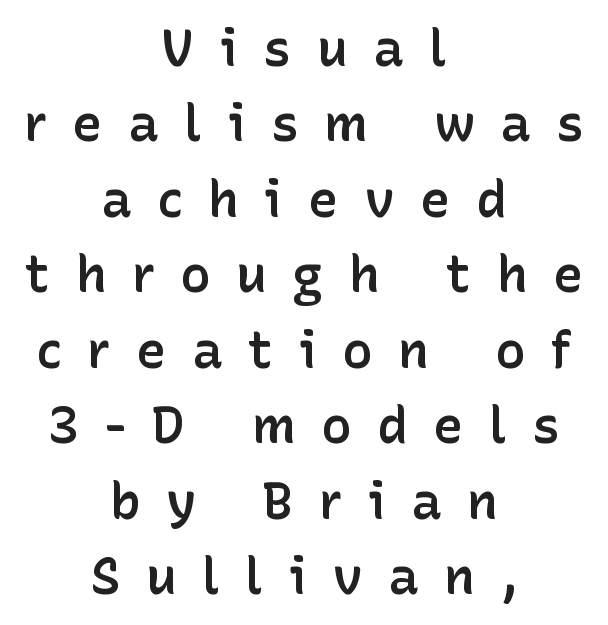
The image shows 51 px semibold sans-serif type, upright; set centered, normal line spacing (1.48x), unusually wide letter spacing (+0.5 em), not underlined; low stroke contrast and a medium x-height.
